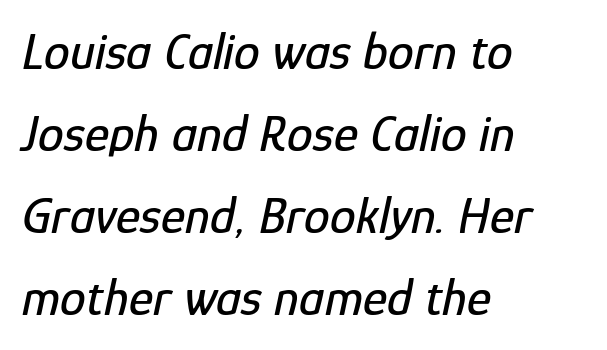
The image shows 52 px condensed type, italic (leaning right); set left-aligned, normal line spacing (1.58x), normal letter spacing, not underlined; low stroke contrast and a medium x-height.
